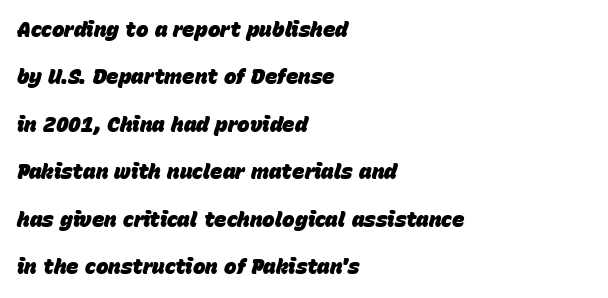
{"italic": "yes", "lean": "right", "slant_degrees": 15, "bold": "yes", "underline": "no", "align": "left", "line_spacing": "loose", "line_spacing_ratio": 2.26, "letter_spacing": "normal", "letter_spacing_em": 0.0, "glyph_px": 21}
